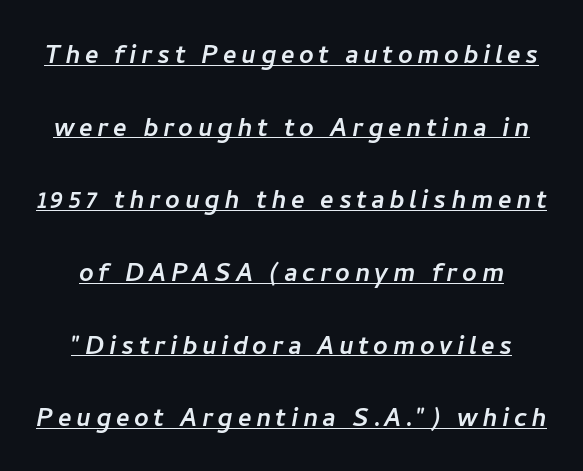
The rendered words wear a rule along their underside. Type style note: lacks serifs. Each letter keeps its own natural width here, so spacing adapts to shape. Widely set lines give the paragraph a tall, airy silhouette.
